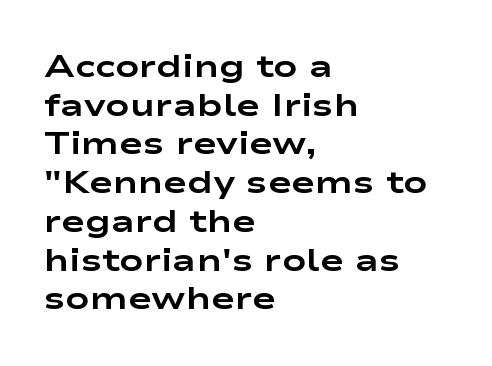
{"serif": "no", "italic": "no", "bold": "yes", "weight": "bold", "width": "wide", "stroke_contrast": "low", "x_height": "medium", "monospaced": "no", "underline": "no", "align": "left", "line_spacing_ratio": 1.21, "letter_spacing": "normal", "letter_spacing_em": 0.0, "glyph_px": 32}
